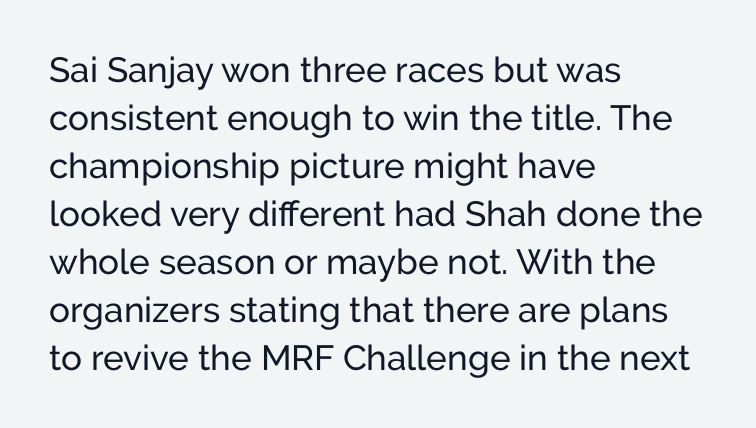
When letters stand straight like this, we call the style roman or upright. The leading is moderate, giving the passage an even texture. A typesetter would call this proportional, since set widths differ per character. Check where the strokes stop: nothing finishes them off — pure sans. The letterforms sit shoulder to shoulder at normal distance. The specimen omits any rule beneath the text block's lines.
